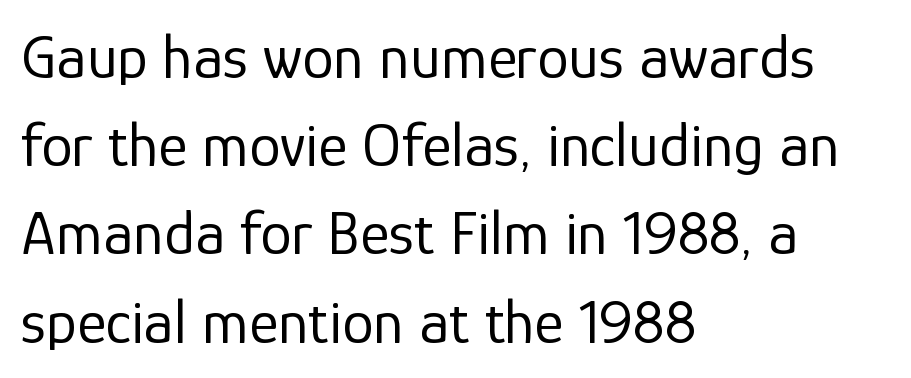
Does the leading feel generous? No, just average. Visually the block forms a straight wall on the left and a jagged coastline on the right. Short note: letters normally spaced. The space directly below the letters is spotless. Posture: vertical.
